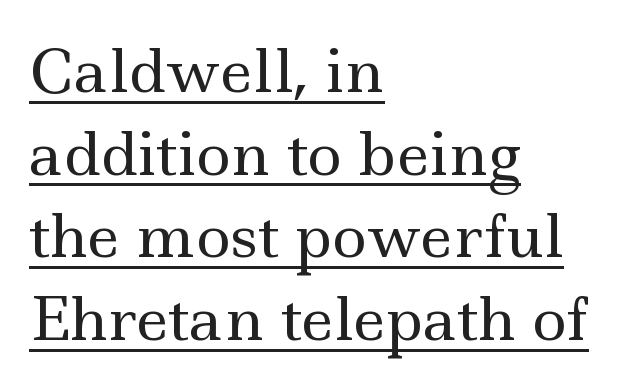
The image shows 59 px regular-weight, wide serif type, upright; set left-aligned, normal line spacing (1.4x), normal letter spacing, underlined; a small x-height.
